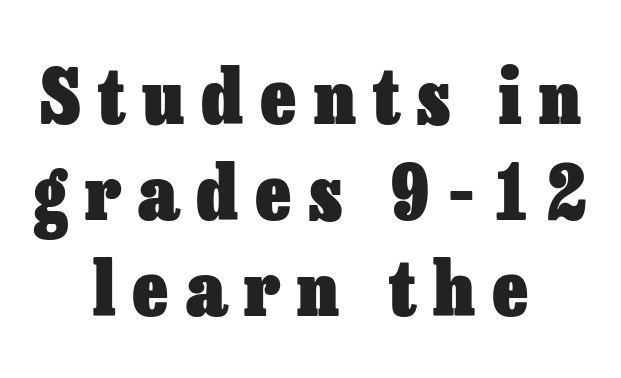
{"italic": "no", "bold": "yes", "weight": "heavy", "width": "normal", "stroke_contrast": "low", "x_height": "medium", "monospaced": "no", "underline": "no", "align": "center", "line_spacing": "normal", "line_spacing_ratio": 1.28, "letter_spacing": "wide", "letter_spacing_em": 0.23, "glyph_px": 75}
